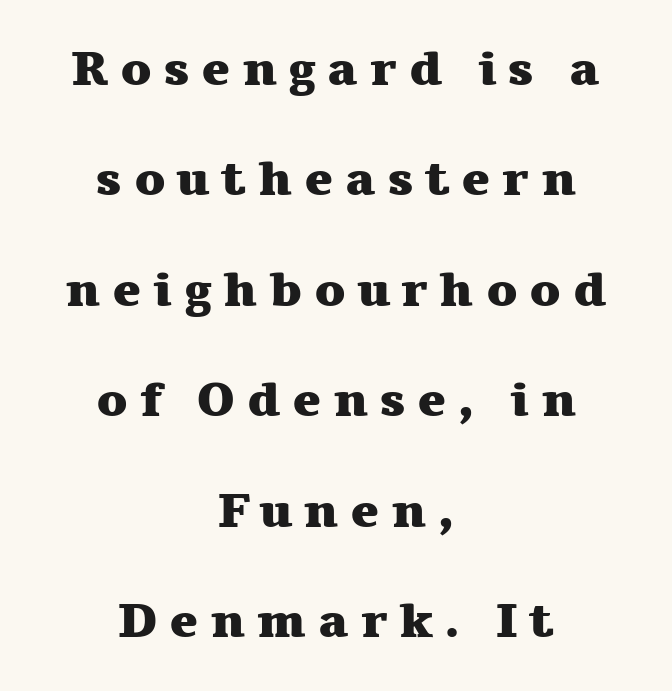
The image shows 48 px heavy, wide serif type, upright; set centered, loose line spacing (2.3x), unusually wide letter spacing (+0.24 em), not underlined; medium stroke contrast and a medium x-height.
